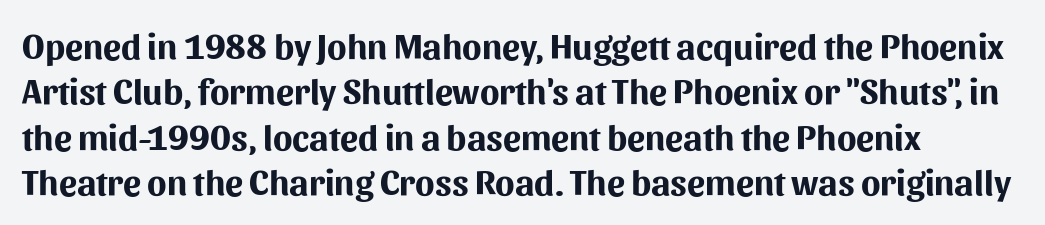
Q: Is the text bold? A: Yes.
Q: Is the text italic (slanted)? A: No, it is upright.
Q: Is the typeface a serif or a sans-serif typeface? A: Sans-serif.
Q: Is the text underlined? A: No.
Q: How is the paragraph aligned? A: Left-aligned.
Q: Is the spacing between letters normal or unusually wide? A: Normal.
Q: Is the spacing between lines tight, normal or loose? A: Normal.
Q: Width (condensed, normal, or wide)? A: Normal.
Q: Stroke contrast? A: Medium.
Q: x-height? A: Medium.
Q: Monospaced? A: No.
